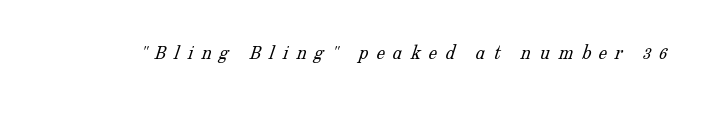
Q: Is the text bold? A: No.
Q: Is the text underlined? A: No.
Q: Is the spacing between letters normal or unusually wide? A: Unusually wide.
